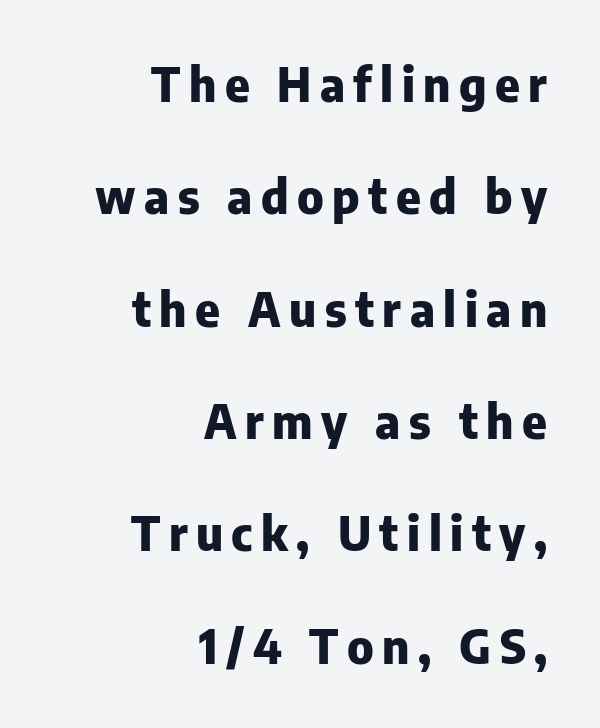
Q: Is the text bold? A: Yes.
Q: Is the text italic (slanted)? A: No, it is upright.
Q: Is the typeface a serif or a sans-serif typeface? A: Sans-serif.
Q: Is the text underlined? A: No.
Q: How is the paragraph aligned? A: Right-aligned.
Q: Is the spacing between lines tight, normal or loose? A: Loose.
Q: Width (condensed, normal, or wide)? A: Normal.
Q: Stroke contrast? A: Low.
Q: x-height? A: Medium.
Q: Monospaced? A: No.
